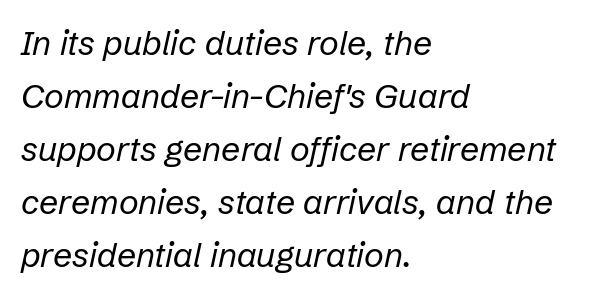
The image shows 34 px regular-weight type, italic (leaning right); set left-aligned, normal line spacing (1.56x), normal letter spacing, not underlined; low stroke contrast and a medium x-height.
